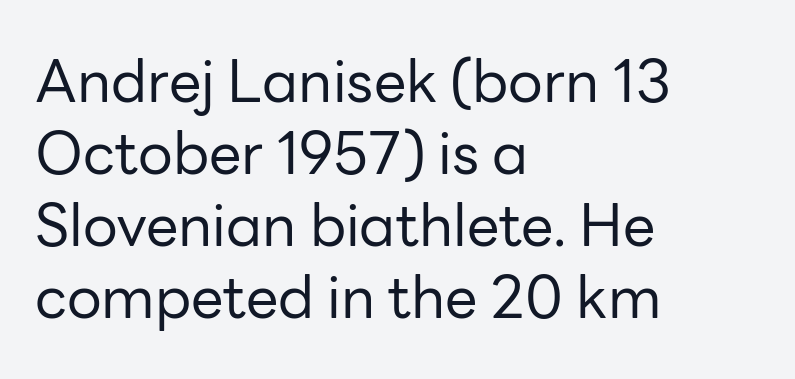
Note the varied advance widths — an 'i' is clearly narrower than an 'm'. Does extra space separate the letters? No, they use regular spacing. Line starts are locked; line ends wander. It's the straight-up-and-down kind of type.
